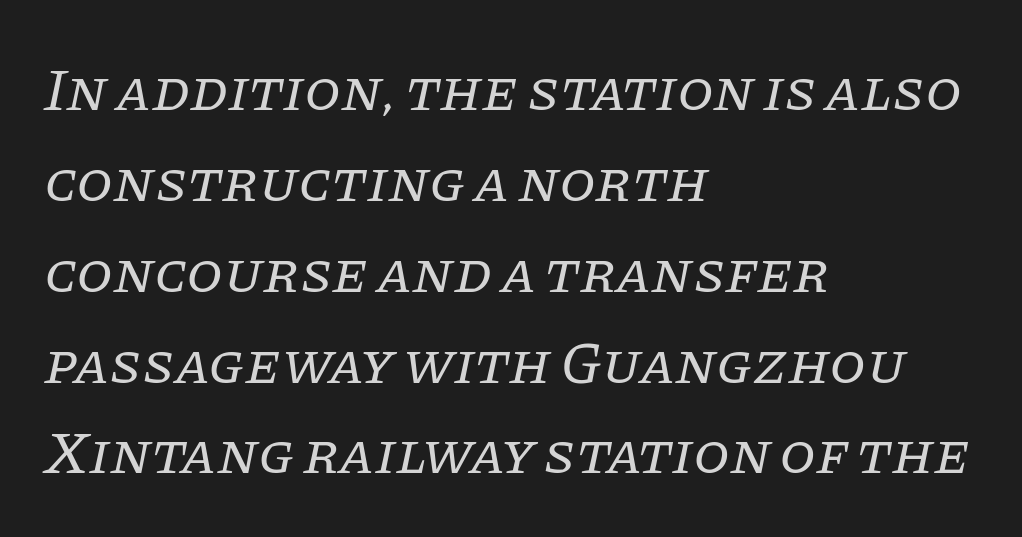
Q: Is the text bold? A: No.
Q: Is the text italic (slanted)? A: Yes, it leans right by about 11 degrees.
Q: Is the typeface a serif or a sans-serif typeface? A: Serif.
Q: Is the text underlined? A: No.
Q: How is the paragraph aligned? A: Left-aligned.
Q: Is the spacing between letters normal or unusually wide? A: Normal.
Q: Is the spacing between lines tight, normal or loose? A: Normal.
Q: Width (condensed, normal, or wide)? A: Normal.
Q: Stroke contrast? A: Low.
Q: x-height? A: Large.
Q: Monospaced? A: No.
